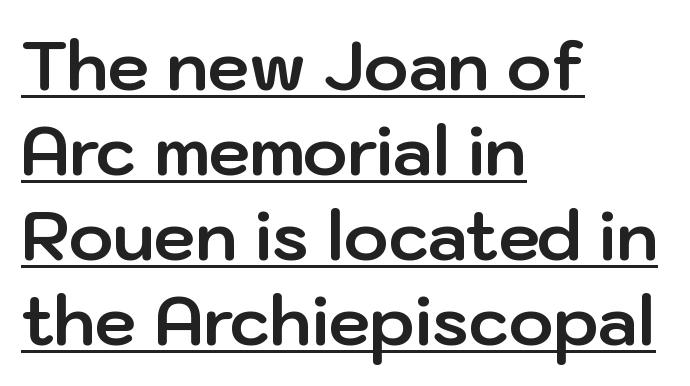
{"serif": "no", "italic": "no", "bold": "yes", "weight": "bold", "width": "normal", "stroke_contrast": "low", "x_height": "medium", "monospaced": "no", "underline": "yes", "align": "left", "line_spacing": "normal", "line_spacing_ratio": 1.27, "letter_spacing": "normal", "letter_spacing_em": 0.0, "glyph_px": 67}
